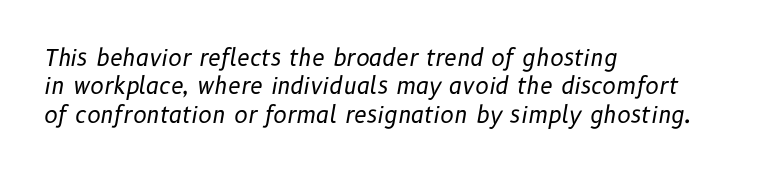
{"italic": "yes", "lean": "right", "slant_degrees": 10, "bold": "no", "underline": "no", "align": "left", "line_spacing_ratio": 1.23, "letter_spacing": "normal", "letter_spacing_em": 0.0, "glyph_px": 23}
